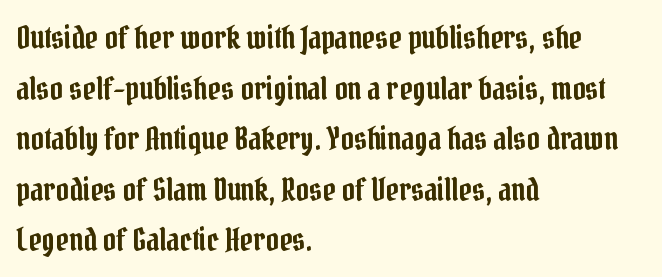
Students, observe: this is what conventionally led text looks like. Note: serifs present on the glyphs. If you drew a ruler down the left edge, every line would touch it. The space beneath each line is pristine and unruled.
